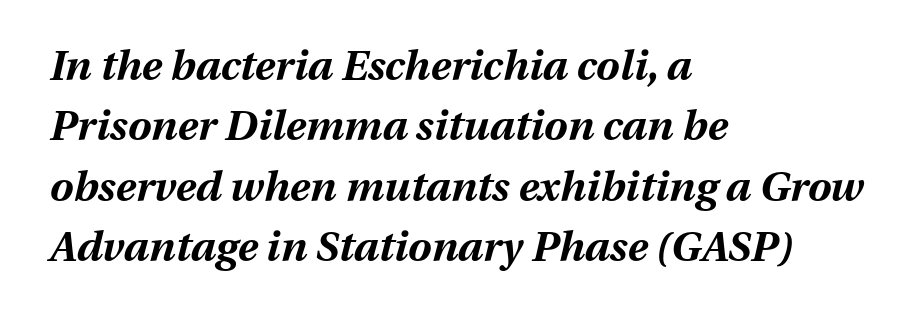
The image shows 42 px bold type, italic (leaning right); set left-aligned, normal line spacing (1.44x), normal letter spacing, not underlined; medium stroke contrast and a medium x-height.
